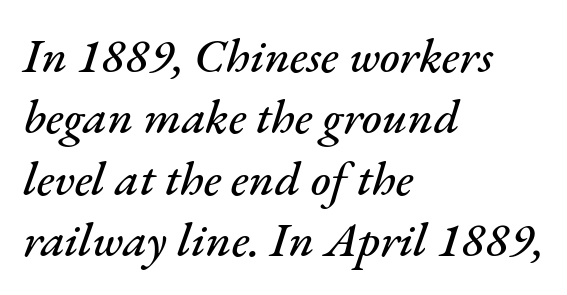
The image shows 48 px text type, italic (leaning right); set left-aligned, normal line spacing (1.28x), normal letter spacing, not underlined; medium stroke contrast and a small x-height.
